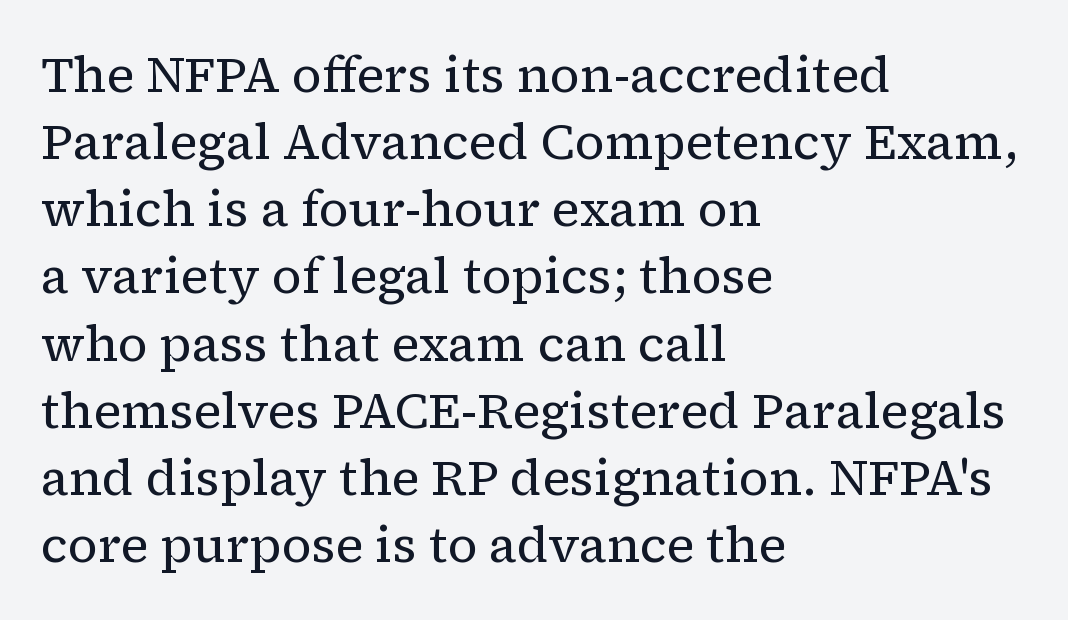
In terms of leading, this rendering sits right in the middle. This rendering uses left alignment, leaving the right contour irregular. Is this a fixed-width face? No — the glyphs have proportional, varying widths. The area under the type is left untouched.
